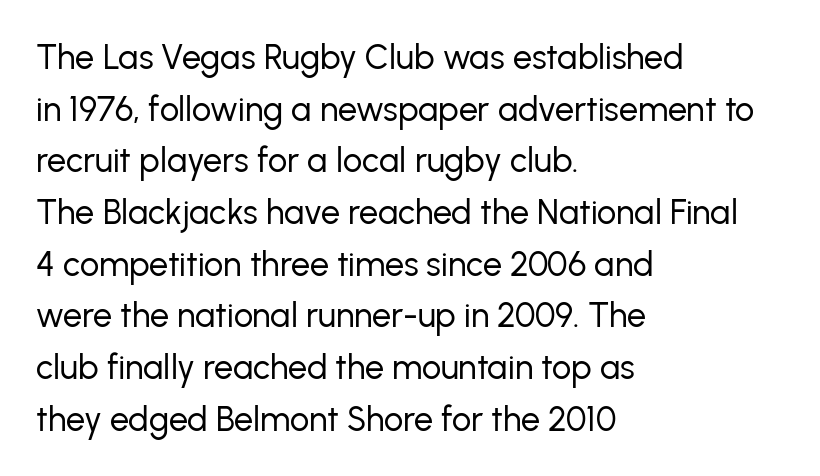
The typesetting does not lean heavy: it is not bold. Teacher's note: observe the even left margin — that is flush-left alignment. Posture: upright roman. Varying glyph widths throughout — classic text-font behaviour.
